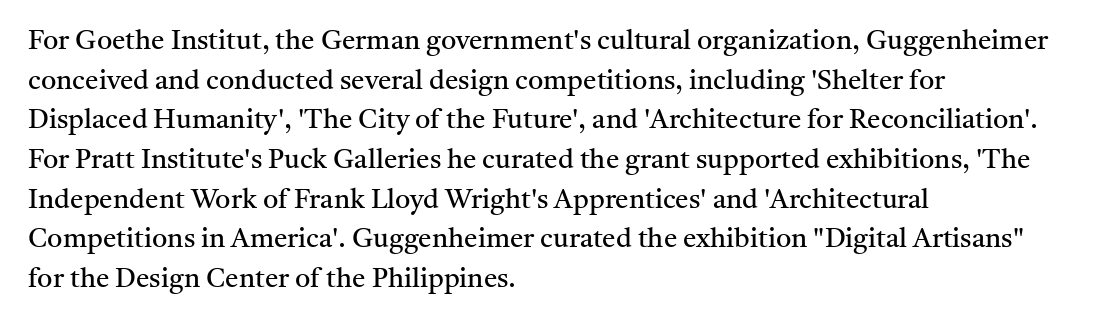
The image shows 27 px text type, upright; set left-aligned, normal line spacing (1.47x), normal letter spacing, not underlined.
